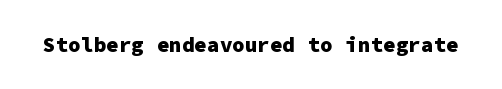
The image shows 21 px bold type, upright; set normal letter spacing, not underlined.
